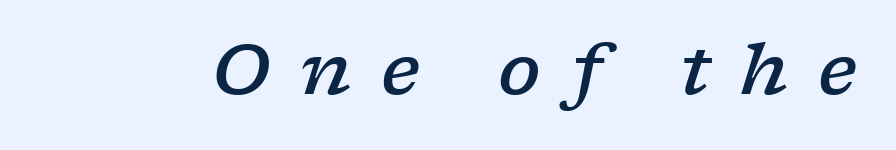
Style check: oblique. Does extra space separate the letters? Yes, quite a lot of it. Little horizontal feet cap the strokes, marking this as serif type. A typesetter would call this proportional, since set widths differ per character.
